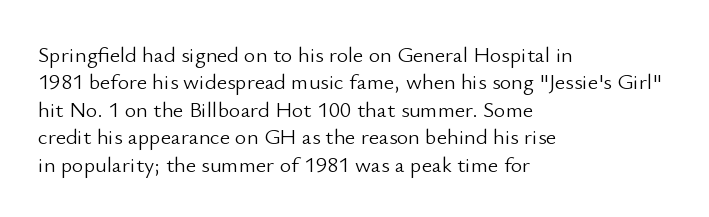
{"italic": "no", "bold": "no", "underline": "no", "align": "left", "line_spacing": "normal", "line_spacing_ratio": 1.25, "letter_spacing": "normal", "letter_spacing_em": 0.0, "glyph_px": 22}
